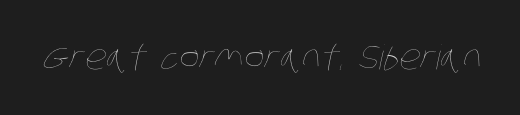
Q: Is the text bold? A: No.
Q: Is the text underlined? A: No.
Q: Is the spacing between letters normal or unusually wide? A: Normal.
Q: Width (condensed, normal, or wide)? A: Condensed.
Q: Stroke contrast? A: Low.
Q: x-height? A: Large.
Q: Monospaced? A: No.
